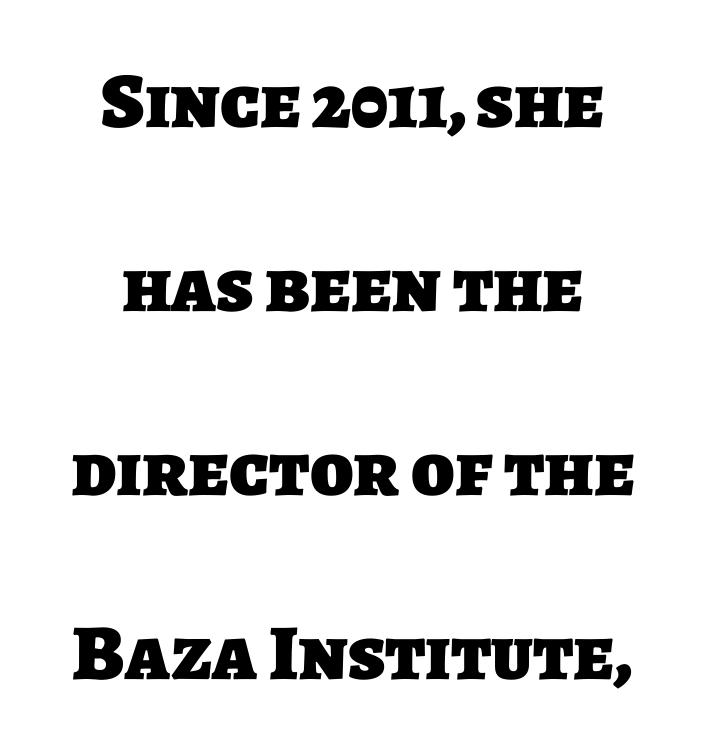
Q: Is the text bold? A: Yes.
Q: Is the typeface a serif or a sans-serif typeface? A: Sans-serif.
Q: Is the text underlined? A: No.
Q: How is the paragraph aligned? A: Centered.
Q: Is the spacing between letters normal or unusually wide? A: Normal.
Q: Is the spacing between lines tight, normal or loose? A: Loose.
Q: Width (condensed, normal, or wide)? A: Normal.
Q: Stroke contrast? A: Low.
Q: x-height? A: Large.
Q: Monospaced? A: No.
